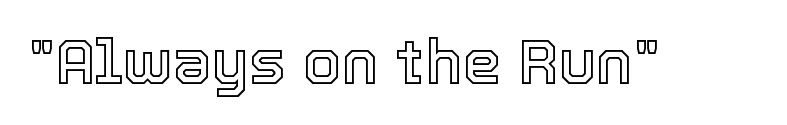
Letter spacing: default. The specimen omits any rule beneath the text block's lines. Proportional: the letters do not fall into vertical columns. Do the letters lean? They stand straight.
